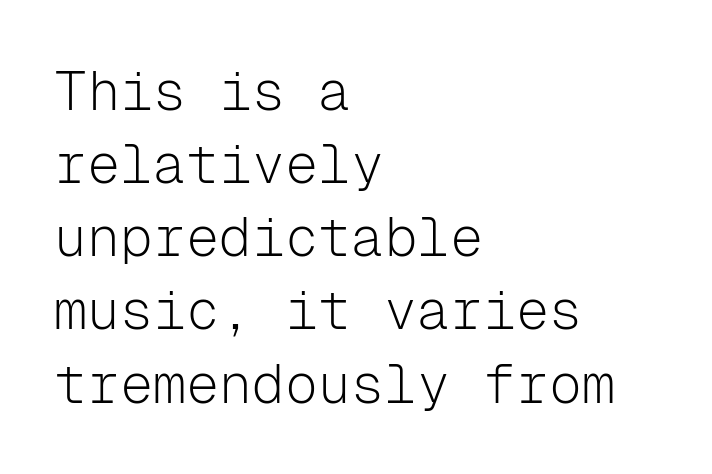
{"serif": "no", "italic": "no", "bold": "no", "weight": "light", "width": "normal", "stroke_contrast": "low", "x_height": "medium", "monospaced": "yes", "underline": "no", "align": "left", "line_spacing": "normal", "line_spacing_ratio": 1.33, "letter_spacing": "normal", "letter_spacing_em": 0.0, "glyph_px": 55}
